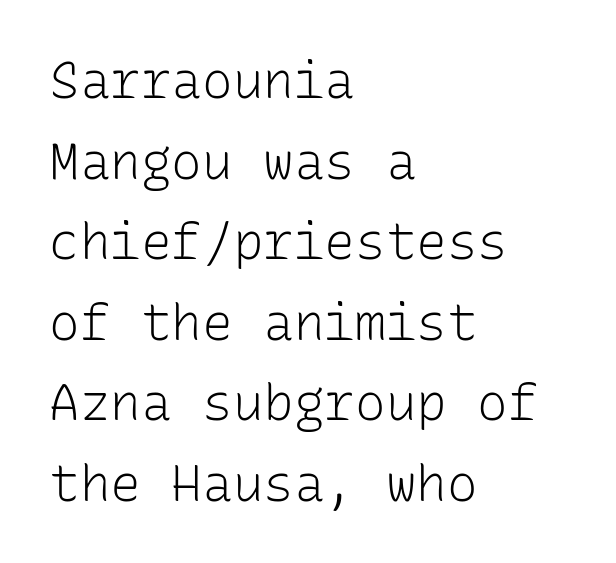
Q: Is the text bold? A: No.
Q: Is the text italic (slanted)? A: No, it is upright.
Q: Is the typeface a serif or a sans-serif typeface? A: Sans-serif.
Q: Is the text underlined? A: No.
Q: How is the paragraph aligned? A: Left-aligned.
Q: Is the spacing between letters normal or unusually wide? A: Normal.
Q: Is the spacing between lines tight, normal or loose? A: Normal.
Q: Width (condensed, normal, or wide)? A: Normal.
Q: Stroke contrast? A: Low.
Q: x-height? A: Medium.
Q: Monospaced? A: Yes.
